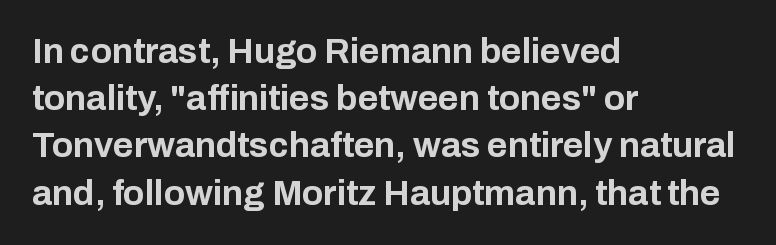
Proportional: the letters do not fall into vertical columns. The designer went with a sans here, leaving each stem footless. The leading is moderate, giving the passage an even texture. Ordinary non-slanted type is in use.
